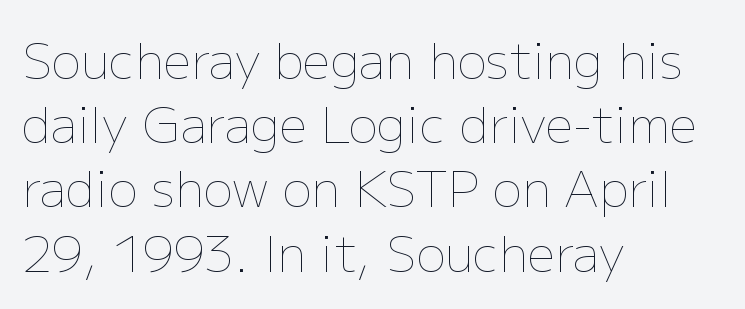
Bold? No — there's no thickening of the strokes. The tracking reads as untouched default to a designer's eye. Short and long lines alike share a common starting point at left. The leading is moderate, giving the passage an even texture. Each letter keeps its own natural width here, so spacing adapts to shape.
